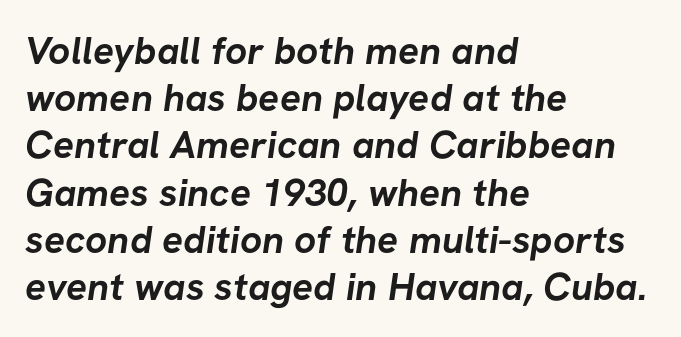
Q: Is the text bold? A: Yes.
Q: Is the typeface a serif or a sans-serif typeface? A: Sans-serif.
Q: Is the text underlined? A: No.
Q: How is the paragraph aligned? A: Left-aligned.
Q: Is the spacing between letters normal or unusually wide? A: Normal.
Q: Width (condensed, normal, or wide)? A: Normal.
Q: Stroke contrast? A: Low.
Q: x-height? A: Medium.
Q: Monospaced? A: No.
